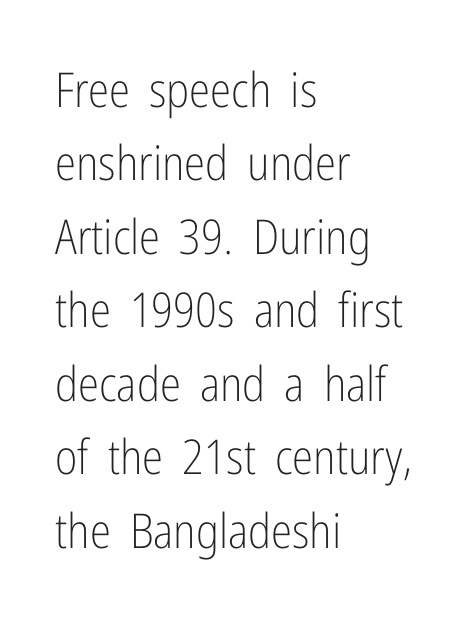
Q: Is the text bold? A: No.
Q: Is the text italic (slanted)? A: No, it is upright.
Q: Is the typeface a serif or a sans-serif typeface? A: Sans-serif.
Q: Is the text underlined? A: No.
Q: How is the paragraph aligned? A: Left-aligned.
Q: Is the spacing between letters normal or unusually wide? A: Normal.
Q: Is the spacing between lines tight, normal or loose? A: Normal.
Q: Width (condensed, normal, or wide)? A: Condensed.
Q: Stroke contrast? A: Low.
Q: x-height? A: Medium.
Q: Monospaced? A: No.
